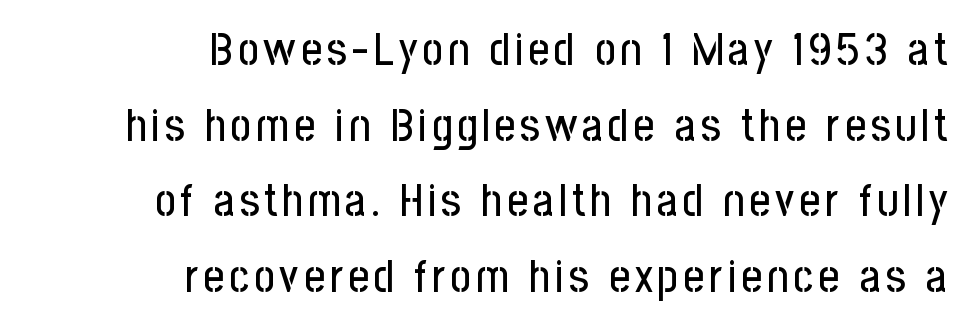
Descenders are the only things crossing below the line. All the whitespace from short lines collects on the left. Whoever set this chose a conventional vertical rhythm. The rendering uses natural spacing where letterforms have individual widths. Do the letters lean? They stand straight.
